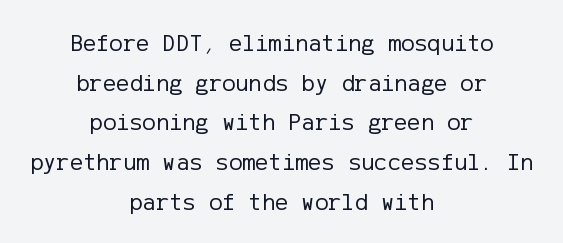
The image shows 25 px text type, upright; set centered, normal line spacing (1.59x), normal letter spacing, not underlined.
